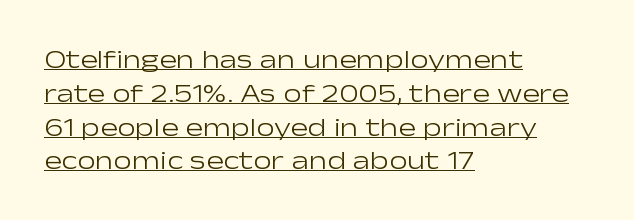
{"italic": "no", "bold": "no", "underline": "yes", "align": "left", "line_spacing": "normal", "line_spacing_ratio": 1.3, "letter_spacing": "normal", "letter_spacing_em": 0.0, "glyph_px": 26}
